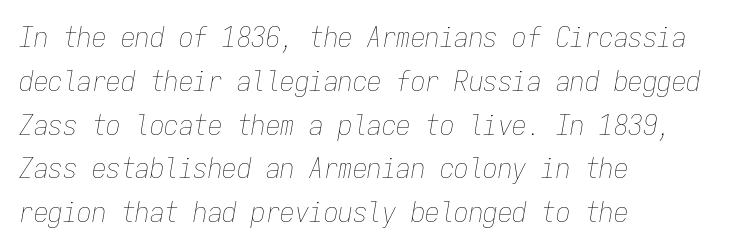
Q: Is the text bold? A: No.
Q: Is the text italic (slanted)? A: Yes, it leans right by about 9 degrees.
Q: Is the text underlined? A: No.
Q: How is the paragraph aligned? A: Left-aligned.
Q: Is the spacing between letters normal or unusually wide? A: Normal.
Q: Is the spacing between lines tight, normal or loose? A: Normal.
Q: Width (condensed, normal, or wide)? A: Condensed.
Q: Stroke contrast? A: Low.
Q: x-height? A: Medium.
Q: Monospaced? A: Yes.
